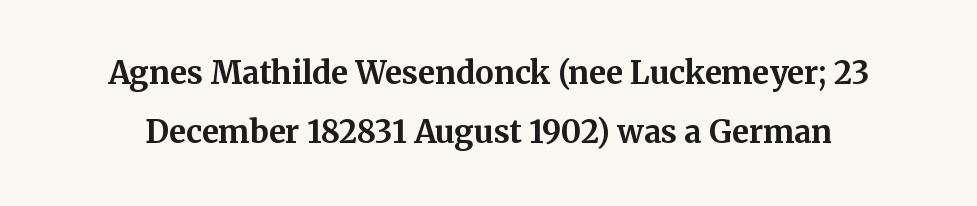
The tracking reads as untouched default to a designer's eye. The lettering holds an erect, upright posture throughout. Here the designer chose a conventional face with non-uniform glyph widths. Heavy-handed strokes throughout: this text is bold. Just letters on the line, the space beneath them empty.
